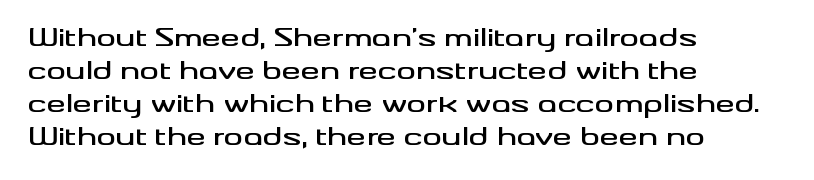
The type sits square on the baseline with zero lean. Students, observe: this is what conventionally led text looks like. Notice how the passage keeps a crisp vertical edge on the left only. Lines of text with bare space underneath.
